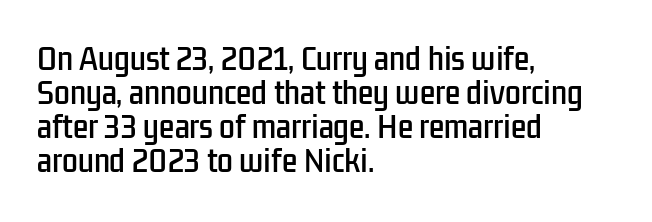
{"serif": "no", "italic": "no", "width": "condensed", "stroke_contrast": "low", "x_height": "medium", "monospaced": "no", "underline": "no", "align": "left", "line_spacing_ratio": 1.22, "letter_spacing": "normal", "letter_spacing_em": 0.0, "glyph_px": 28}
